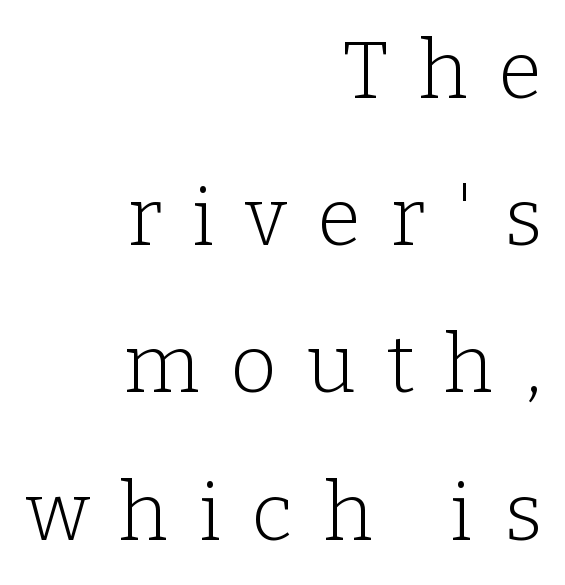
No italicization has been applied; the sample stays upright. Inter-character spacing is expanded well beyond the font's built-in metrics. No chunkiness to these letters — they're not bold. The gap between lines stays unmarked.
